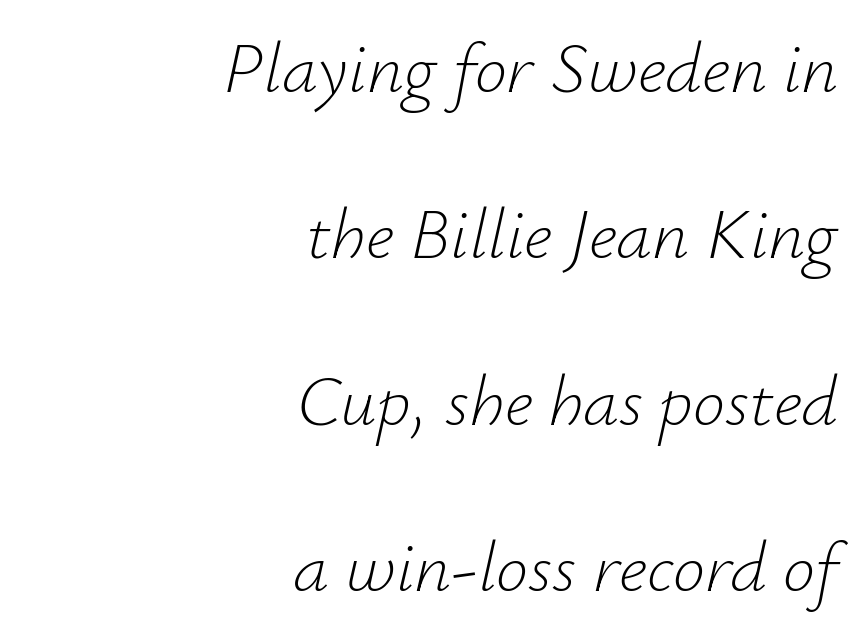
Q: Is the text bold? A: No.
Q: Is the text italic (slanted)? A: Yes, it leans right by about 12 degrees.
Q: Is the text underlined? A: No.
Q: How is the paragraph aligned? A: Right-aligned.
Q: Is the spacing between letters normal or unusually wide? A: Normal.
Q: Is the spacing between lines tight, normal or loose? A: Loose.
Q: Width (condensed, normal, or wide)? A: Normal.
Q: Stroke contrast? A: Low.
Q: x-height? A: Small.
Q: Monospaced? A: No.
